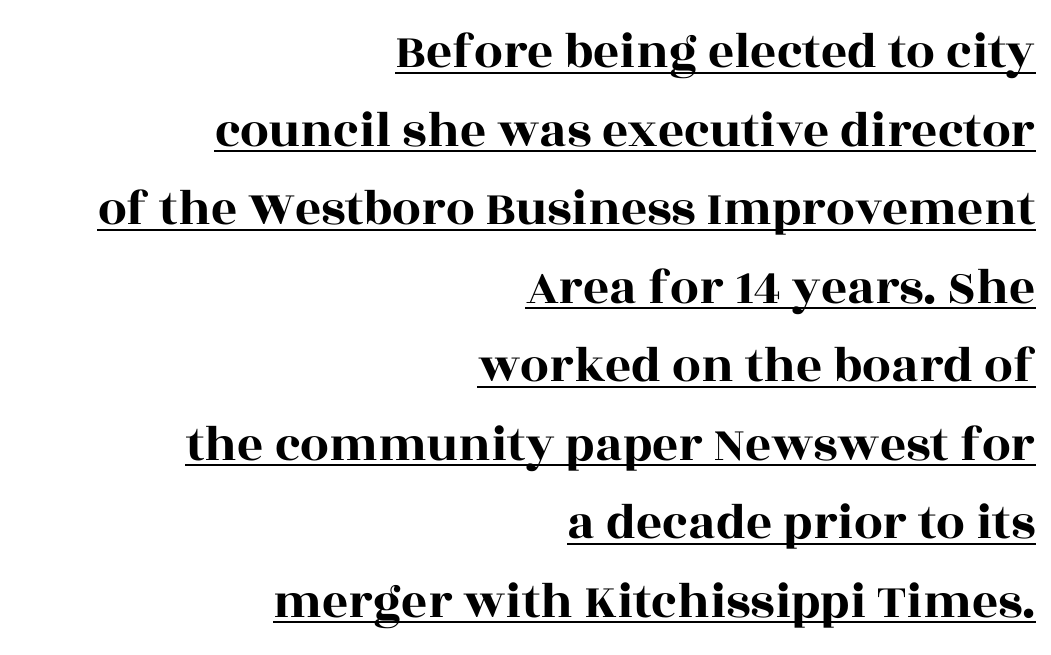
Q: Is the text italic (slanted)? A: No, it is upright.
Q: Is the typeface a serif or a sans-serif typeface? A: Serif.
Q: Is the text underlined? A: Yes.
Q: How is the paragraph aligned? A: Right-aligned.
Q: Is the spacing between letters normal or unusually wide? A: Normal.
Q: Is the spacing between lines tight, normal or loose? A: Normal.
Q: Width (condensed, normal, or wide)? A: Wide.
Q: x-height? A: Large.
Q: Monospaced? A: No.
